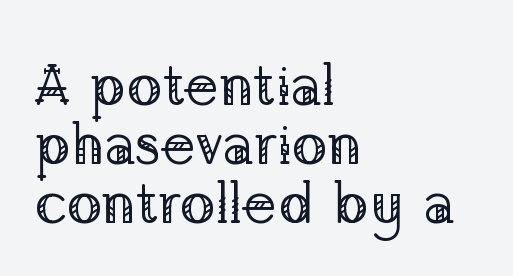
The image shows 59 px regular-weight serif type, upright; set left-aligned, tight line spacing (1.0x), normal letter spacing, not underlined; low stroke contrast and a medium x-height.
